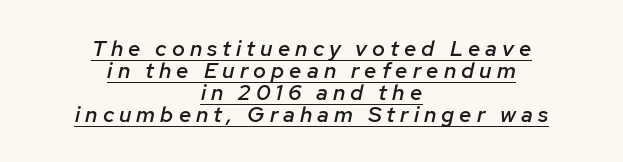
Look at the stroke-to-counter ratio: somewhat heavy, a semibold. Designer's note — italics engaged. Compared with undecorated copy, this sample adds a rule below the words. Whoever set this chose condensed vertical rhythm over breathing room. The tracking reads as deliberately expanded to a designer's eye.
